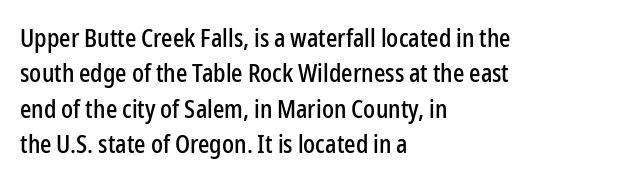
{"italic": "no", "underline": "no", "align": "left", "line_spacing": "normal", "line_spacing_ratio": 1.42, "letter_spacing": "normal", "letter_spacing_em": 0.0, "glyph_px": 25}
